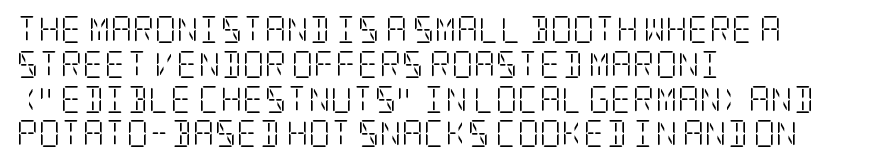
Q: Is the text bold? A: No.
Q: Is the text italic (slanted)? A: No, it is upright.
Q: Is the text underlined? A: No.
Q: How is the paragraph aligned? A: Left-aligned.
Q: Is the spacing between letters normal or unusually wide? A: Normal.
Q: Is the spacing between lines tight, normal or loose? A: Normal.
